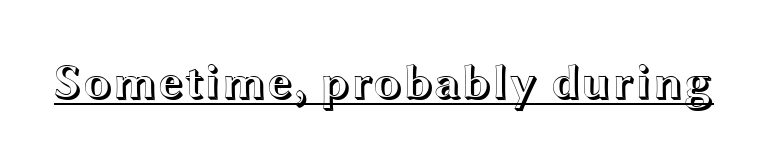
Q: Is the text italic (slanted)? A: No, it is upright.
Q: Is the text underlined? A: Yes.
Q: Is the spacing between letters normal or unusually wide? A: Normal.
Q: Width (condensed, normal, or wide)? A: Wide.
Q: x-height? A: Medium.
Q: Monospaced? A: No.
